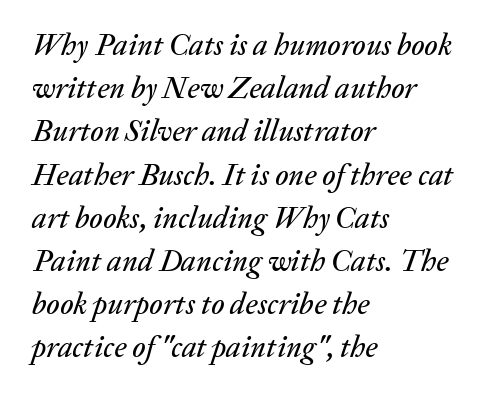
Q: Is the text italic (slanted)? A: Yes, it leans right by about 20 degrees.
Q: Is the text underlined? A: No.
Q: How is the paragraph aligned? A: Left-aligned.
Q: Is the spacing between letters normal or unusually wide? A: Normal.
Q: Is the spacing between lines tight, normal or loose? A: Normal.
Q: Width (condensed, normal, or wide)? A: Normal.
Q: Stroke contrast? A: Low.
Q: x-height? A: Medium.
Q: Monospaced? A: No.
